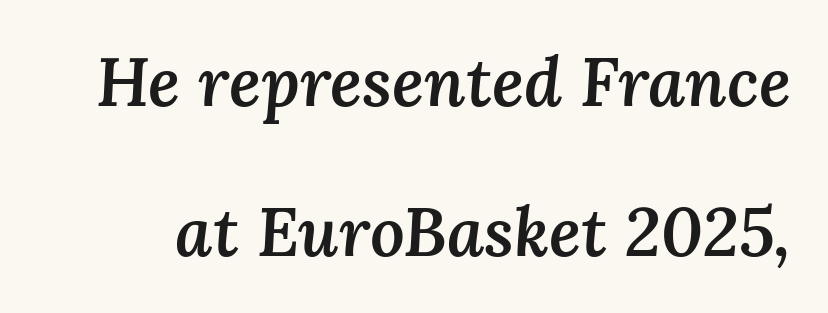
These lines are rendered in a variable-pitch font. The characters look somewhat weighty, a semibold short of true bold. These lines were composed using italics. Glyph-to-glyph distance matches everyday printed text.
